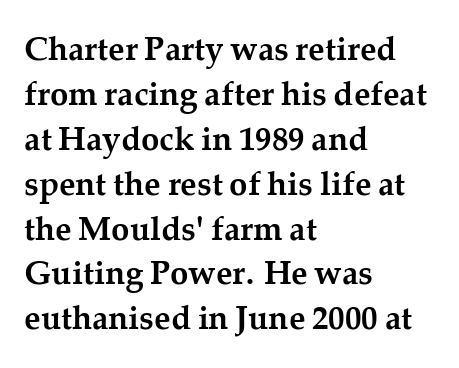
The image shows 33 px semibold serif type, upright; set left-aligned, normal line spacing (1.36x), normal letter spacing, not underlined; medium stroke contrast and a medium x-height.
